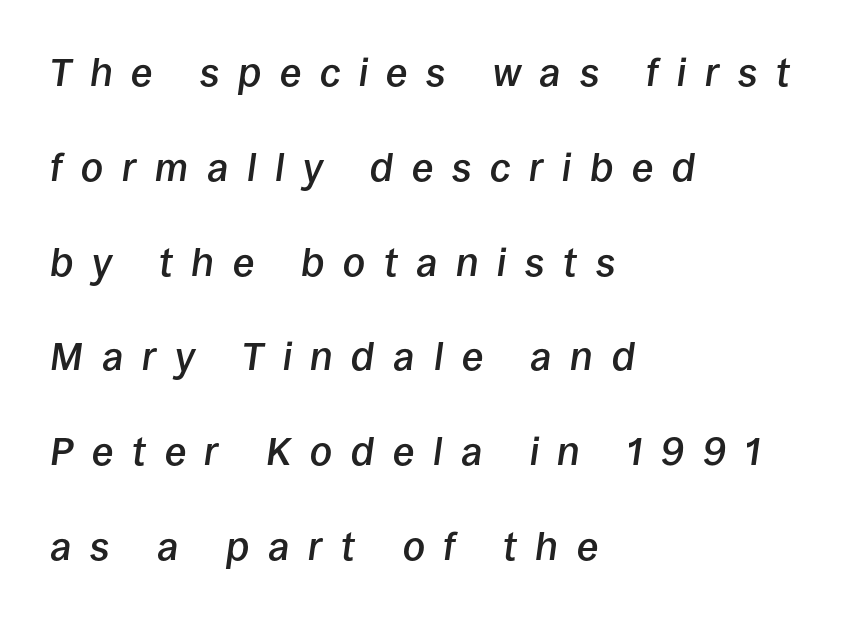
{"italic": "yes", "lean": "right", "slant_degrees": 8, "bold": "semi", "weight": "semibold", "width": "normal", "stroke_contrast": "low", "x_height": "large", "monospaced": "no", "underline": "no", "align": "left", "line_spacing": "loose", "line_spacing_ratio": 2.43, "letter_spacing": "wide", "letter_spacing_em": 0.48, "glyph_px": 39}
